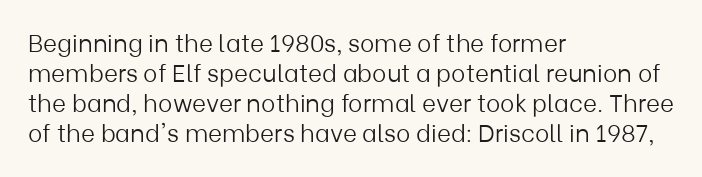
Honestly, there is no underline to notice here at all. The font's upright variant was chosen for this text. Horizontally, the lines are justified to the leading edge only. Bold? No — there's no thickening of the strokes.
